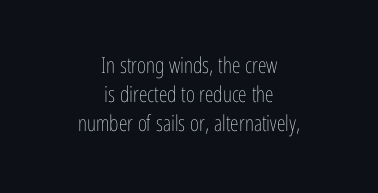
Q: Is the text bold? A: No.
Q: Is the text italic (slanted)? A: No, it is upright.
Q: Is the text underlined? A: No.
Q: How is the paragraph aligned? A: Centered.
Q: Is the spacing between letters normal or unusually wide? A: Normal.
Q: Is the spacing between lines tight, normal or loose? A: Normal.
